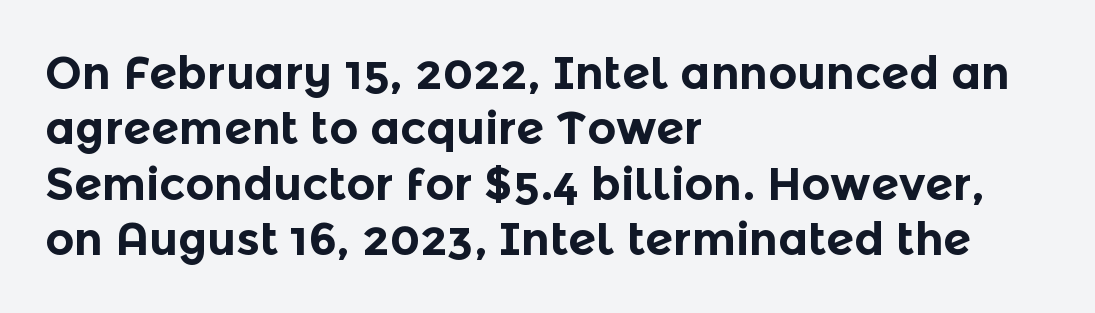
The image shows 45 px bold sans-serif type, upright; set left-aligned, line spacing 1.23x, normal letter spacing, not underlined; a medium x-height.
